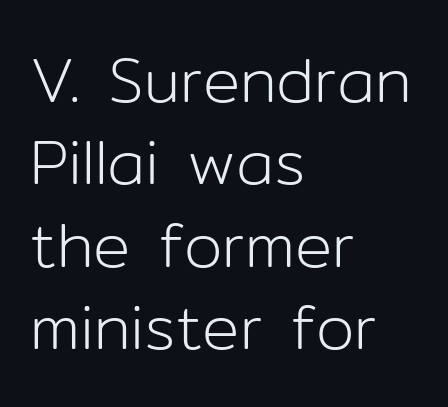
The image shows 62 px light sans-serif type, upright; set left-aligned, normal line spacing (1.33x), normal letter spacing, not underlined; low stroke contrast and a medium x-height.
